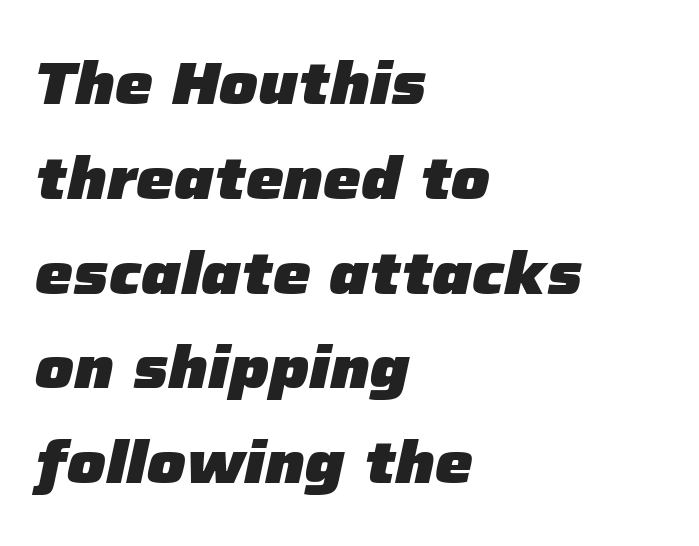
Q: Is the text bold? A: Yes.
Q: Is the text italic (slanted)? A: Yes, it leans right by about 12 degrees.
Q: Is the text underlined? A: No.
Q: How is the paragraph aligned? A: Left-aligned.
Q: Is the spacing between letters normal or unusually wide? A: Normal.
Q: Is the spacing between lines tight, normal or loose? A: Normal.
Q: Width (condensed, normal, or wide)? A: Normal.
Q: Stroke contrast? A: Low.
Q: x-height? A: Medium.
Q: Monospaced? A: No.
